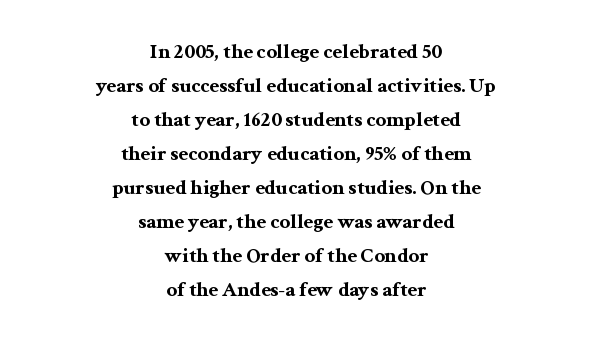
Heavy-handed strokes throughout: this text is bold. The compositor balanced each line on the midline. Quick note: interline space is typical. Italic? Not at all — the glyphs are vertical. Check the space under the baseline: it is left empty.
